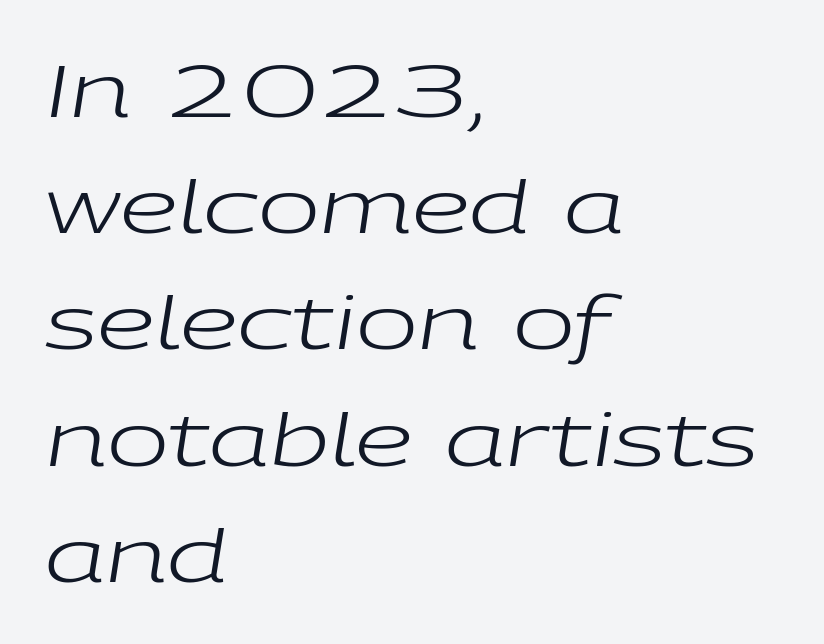
The image shows 74 px regular-weight, wide type, italic (leaning right); set left-aligned, normal line spacing (1.57x), normal letter spacing, not underlined; low stroke contrast and a medium x-height.
